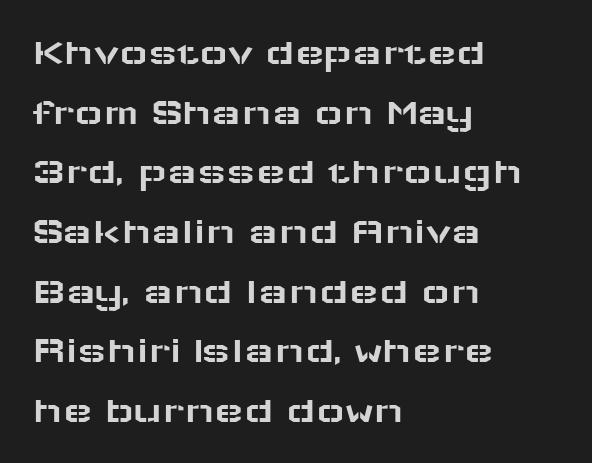
{"serif": "no", "italic": "no", "width": "wide", "stroke_contrast": "low", "x_height": "medium", "monospaced": "no", "underline": "no", "align": "left", "line_spacing": "normal", "line_spacing_ratio": 1.53, "letter_spacing": "normal", "letter_spacing_em": 0.0, "glyph_px": 39}
